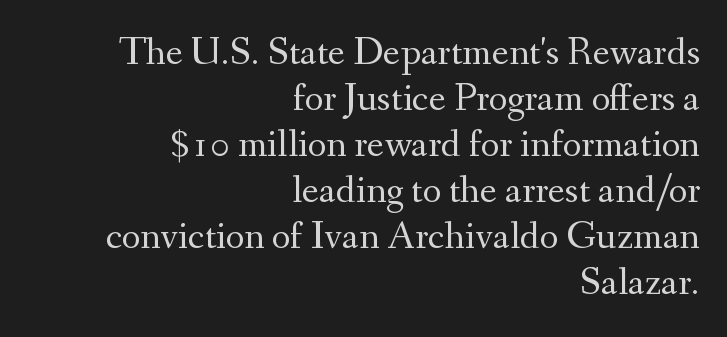
Q: Is the text bold? A: No.
Q: Is the text italic (slanted)? A: No, it is upright.
Q: Is the typeface a serif or a sans-serif typeface? A: Serif.
Q: Is the text underlined? A: No.
Q: How is the paragraph aligned? A: Right-aligned.
Q: Is the spacing between letters normal or unusually wide? A: Normal.
Q: Is the spacing between lines tight, normal or loose? A: Tight.
Q: Width (condensed, normal, or wide)? A: Normal.
Q: Stroke contrast? A: Medium.
Q: x-height? A: Small.
Q: Monospaced? A: No.
